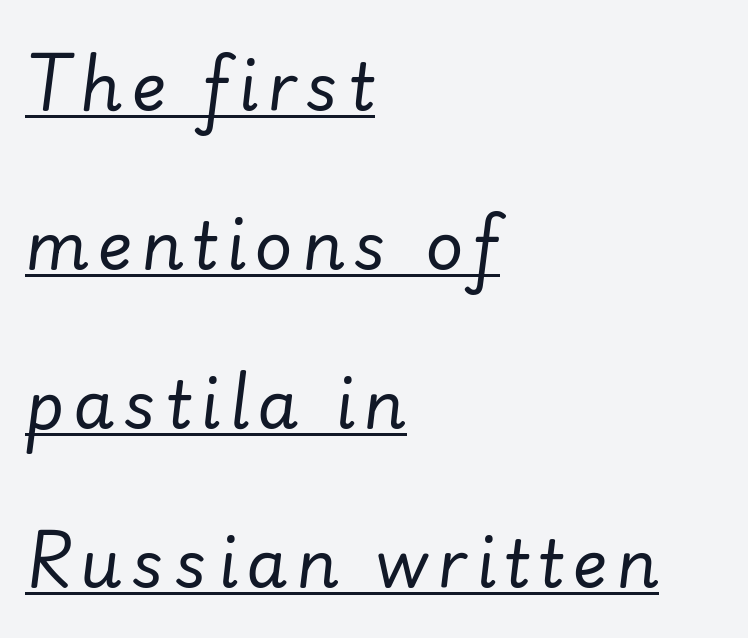
The image shows 66 px regular-weight type, italic (leaning right); set left-aligned, loose line spacing (2.41x), underlined; low stroke contrast and a small x-height.
